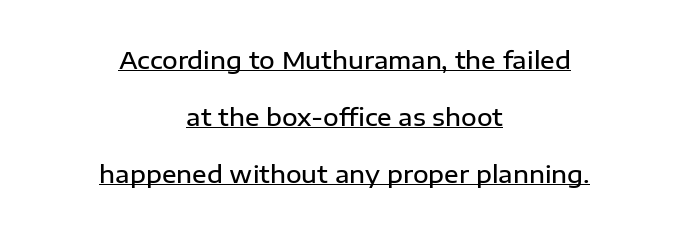
{"italic": "no", "bold": "semi", "underline": "yes", "align": "center", "line_spacing": "loose", "line_spacing_ratio": 2.37, "letter_spacing": "normal", "letter_spacing_em": 0.0, "glyph_px": 24}
